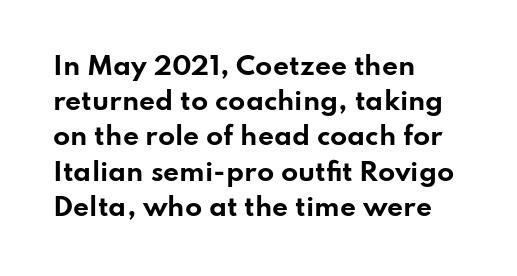
Q: Is the text bold? A: Yes.
Q: Is the text italic (slanted)? A: No, it is upright.
Q: Is the text underlined? A: No.
Q: How is the paragraph aligned? A: Left-aligned.
Q: Is the spacing between letters normal or unusually wide? A: Normal.
Q: Is the spacing between lines tight, normal or loose? A: Normal.
